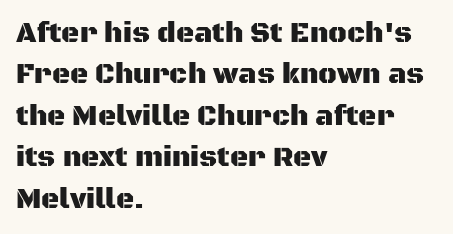
{"serif": "no", "italic": "no", "width": "normal", "stroke_contrast": "medium", "x_height": "large", "monospaced": "no", "underline": "no", "align": "left", "line_spacing": "normal", "line_spacing_ratio": 1.48, "letter_spacing": "normal", "letter_spacing_em": 0.0, "glyph_px": 28}
